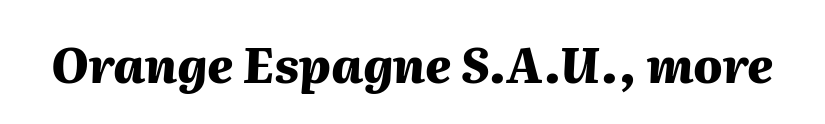
Q: Is the text bold? A: Yes.
Q: Is the text italic (slanted)? A: Yes, it leans right by about 2 degrees.
Q: Is the text underlined? A: No.
Q: Is the spacing between letters normal or unusually wide? A: Normal.
Q: Width (condensed, normal, or wide)? A: Normal.
Q: Stroke contrast? A: Medium.
Q: x-height? A: Medium.
Q: Monospaced? A: No.
